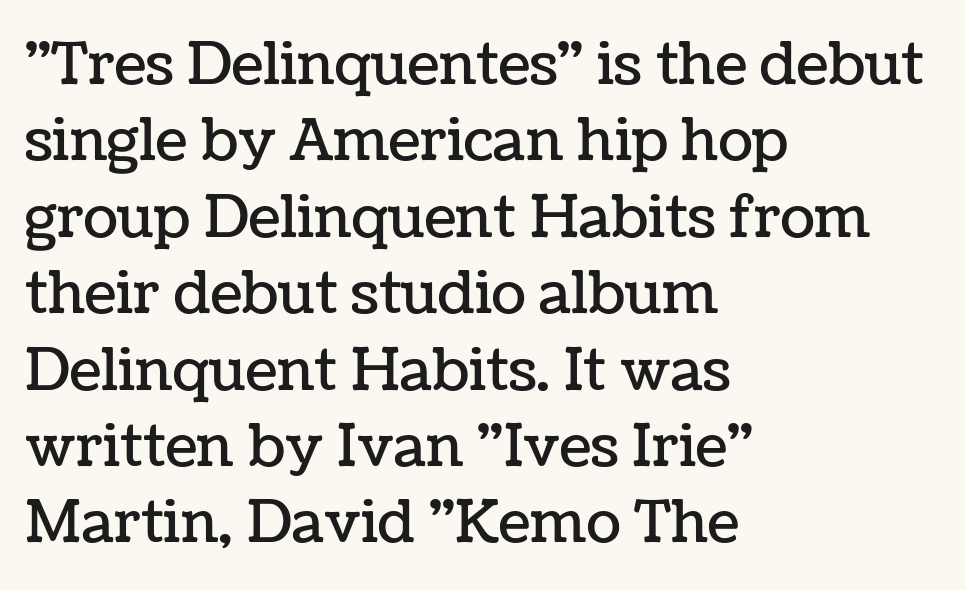
{"italic": "no", "width": "normal", "stroke_contrast": "low", "x_height": "medium", "monospaced": "no", "underline": "no", "align": "left", "line_spacing": "normal", "line_spacing_ratio": 1.34, "letter_spacing": "normal", "letter_spacing_em": 0.0, "glyph_px": 57}
